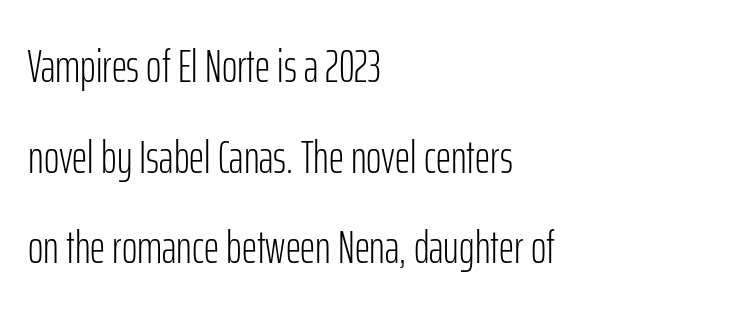
The image shows 47 px light, condensed sans-serif type, upright; set left-aligned, loose line spacing (1.93x), normal letter spacing, not underlined; low stroke contrast and a medium x-height.
